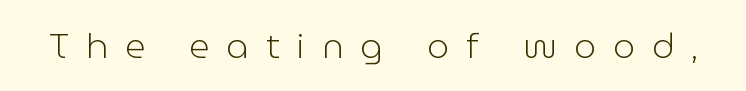
Look at the tracking — it's clearly loosened, letters drifting apart. If you drew a line through each stem, it would be perfectly vertical. The passage shown is typed in a proportional face where columns would drift. Examine the stroke ends and you'll find no serifs.
